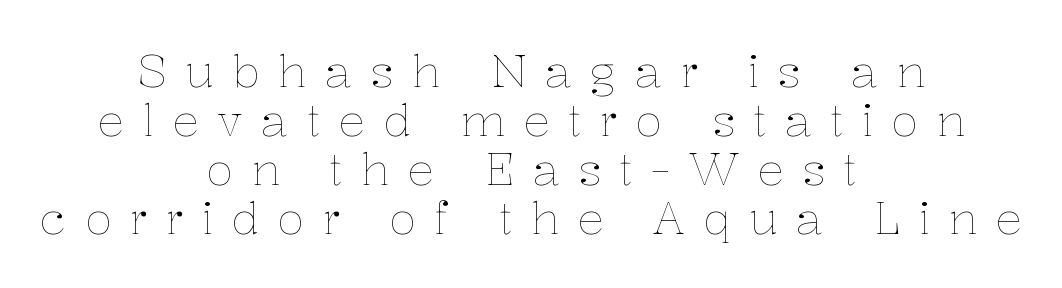
The image shows 45 px thin type, upright; set centered, tight line spacing (1.09x), unusually wide letter spacing (+0.4 em), not underlined; low stroke contrast and a medium x-height.
